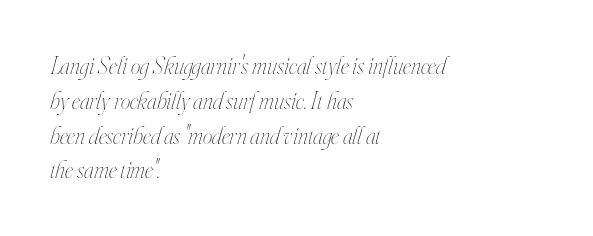
The paragraph shown leans on its left margin. The specimen omits any rule beneath the text block's lines. Style check: oblique. Does the leading feel generous? No, just average. The cut favours lightness, reaching ordinary text weight at its darkest. This sample uses plain, unmodified letter spacing.
